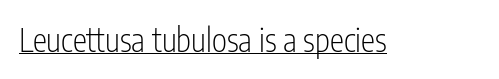
The image shows 32 px light, condensed sans-serif type, upright; set normal letter spacing, underlined; low stroke contrast and a medium x-height.
